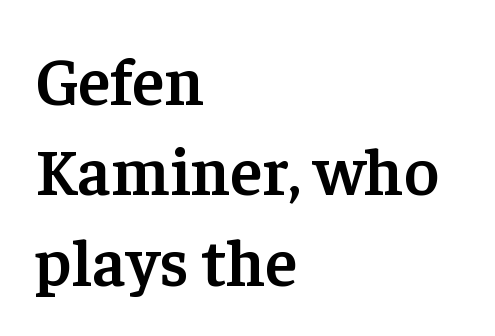
Examine the stroke ends and you'll spot serifs. These lines are rendered in a variable-pitch font. These lines stack with their left ends in a neat column. The specimen reads as upright at a glance. This is moderately heavy type, rendered in semibold. The baseline area is clear.
